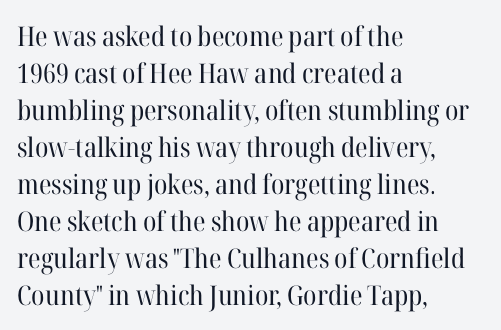
Q: Is the text bold? A: No.
Q: Is the text italic (slanted)? A: No, it is upright.
Q: Is the text underlined? A: No.
Q: How is the paragraph aligned? A: Left-aligned.
Q: Is the spacing between letters normal or unusually wide? A: Normal.
Q: Is the spacing between lines tight, normal or loose? A: Normal.
